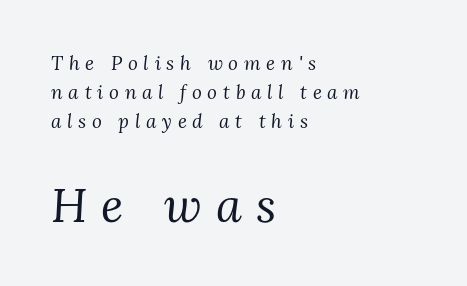
{"serif": "yes", "italic": "yes", "lean": "right", "slant_degrees": 3, "bold": "no", "weight": "regular", "width": "normal", "stroke_contrast": "medium", "x_height": "medium", "monospaced": "no", "underline": "no", "align": "left", "line_spacing": "normal", "line_spacing_ratio": 1.53, "letter_spacing": "wide", "letter_spacing_em": 0.3, "larger_block": "second", "size_ratio": 2.47, "glyph_px": 47}
